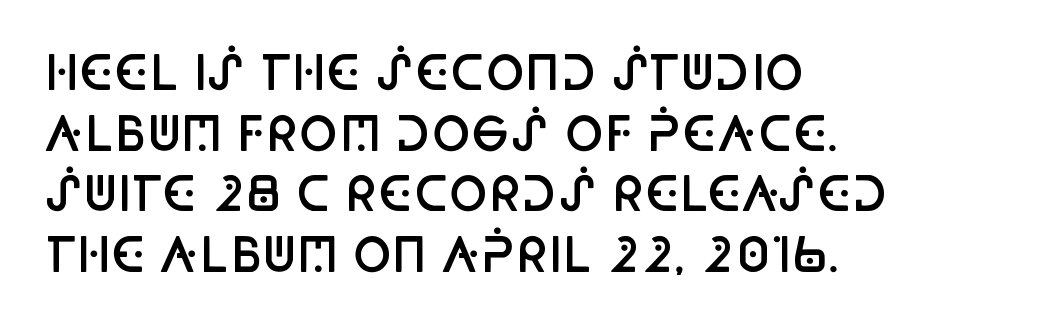
You can tell from the bare stems that sans-serif type was used. You could not count columns in this text — the font is proportionally spaced. Posture: upright roman. Any mark beneath the type? The region is blank. This is the in-between weight designers call semibold or demi. This rendering uses left alignment, leaving the right contour irregular.
